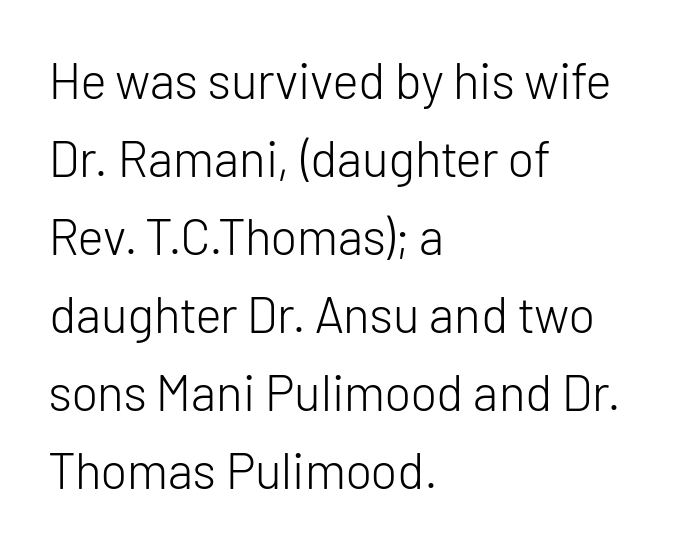
The image shows 50 px light sans-serif type, upright; set left-aligned, normal line spacing (1.56x), normal letter spacing, not underlined; low stroke contrast and a medium x-height.
